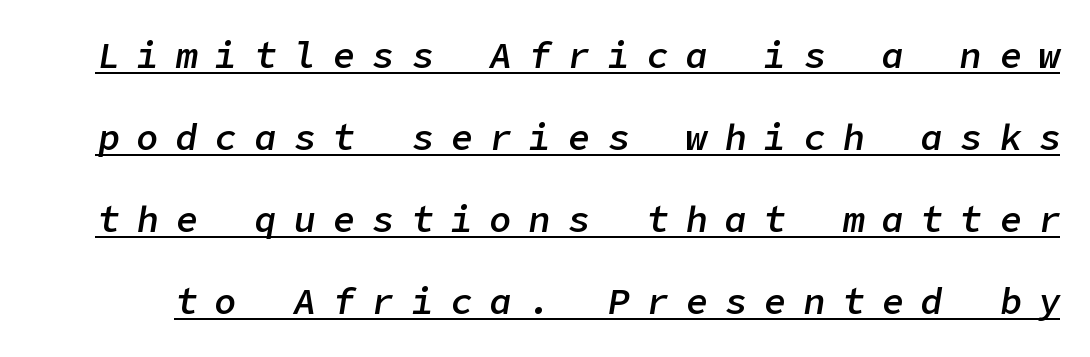
Notice how a bar underscores the lettering throughout. Leading: increased. The line texture is sparse and dotted thanks to wide tracking. Yep, that's italic — everything's leaning. Heft: intermediate — a semibold.
